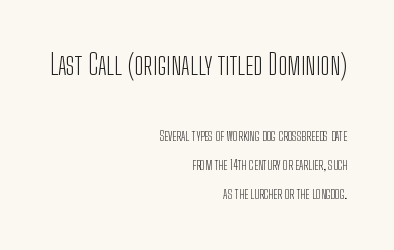
The image shows 28 px light, condensed sans-serif type, upright; set right-aligned, loose line spacing (2.07x), normal letter spacing, not underlined; the first (top) block is 2.0x larger; low stroke contrast and a medium x-height.
